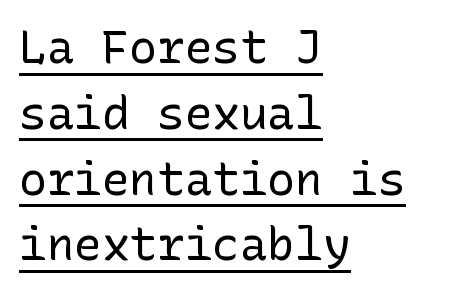
{"serif": "no", "italic": "no", "bold": "no", "weight": "regular", "width": "normal", "stroke_contrast": "low", "x_height": "medium", "underline": "yes", "align": "left", "line_spacing": "normal", "line_spacing_ratio": 1.43, "letter_spacing": "normal", "letter_spacing_em": 0.0, "glyph_px": 46}
